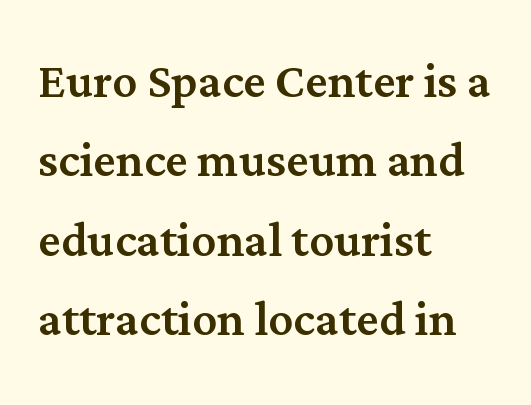
You could call the tracking neutral — neither tight nor loose. The face used here is seriffed, in the tradition of book romans. Is the block centered? No — it sits flush against the left margin. Nope, not italic — everything's standing straight.
